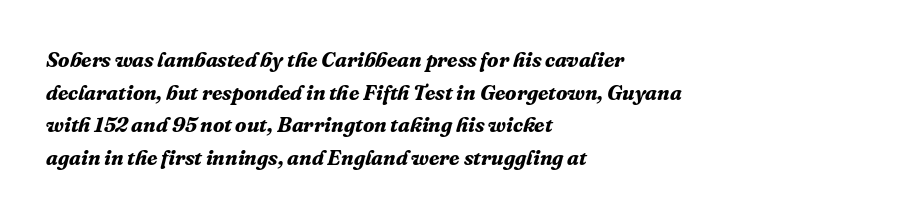
Q: Is the text bold? A: Yes.
Q: Is the text italic (slanted)? A: Yes, it leans right by about 16 degrees.
Q: Is the text underlined? A: No.
Q: How is the paragraph aligned? A: Left-aligned.
Q: Is the spacing between letters normal or unusually wide? A: Normal.
Q: Is the spacing between lines tight, normal or loose? A: Normal.
